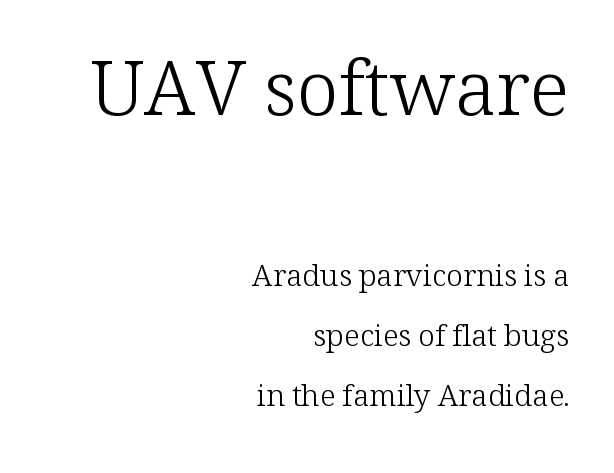
Q: Is the text bold? A: No.
Q: Is the text italic (slanted)? A: No, it is upright.
Q: Is the typeface a serif or a sans-serif typeface? A: Serif.
Q: Is the text underlined? A: No.
Q: How is the paragraph aligned? A: Right-aligned.
Q: Is the spacing between letters normal or unusually wide? A: Normal.
Q: Is the spacing between lines tight, normal or loose? A: Loose.
Q: Which block of text is set in a larger size, the first (top) or the second (bottom)? A: The first (top) one.
Q: Width (condensed, normal, or wide)? A: Normal.
Q: Stroke contrast? A: Low.
Q: x-height? A: Medium.
Q: Monospaced? A: No.
